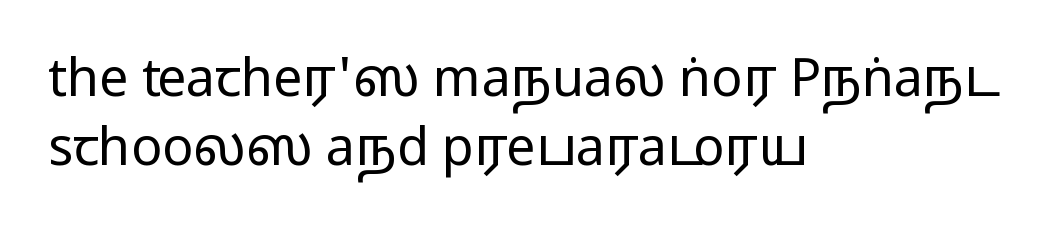
The image shows 52 px regular-weight, wide sans-serif type, upright; set left-aligned, normal line spacing (1.32x), normal letter spacing, not underlined; low stroke contrast and a medium x-height.
